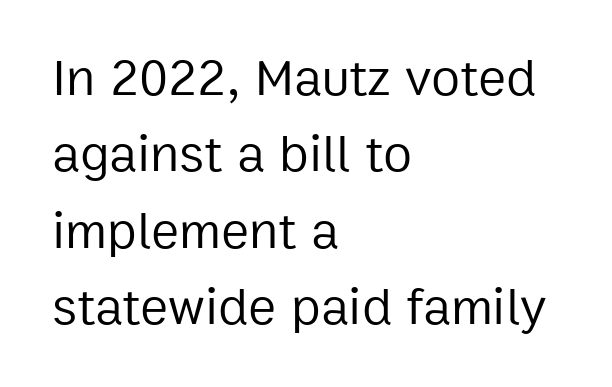
The image shows 53 px regular-weight sans-serif type, upright; set left-aligned, normal line spacing (1.44x), normal letter spacing, not underlined; low stroke contrast and a medium x-height.
